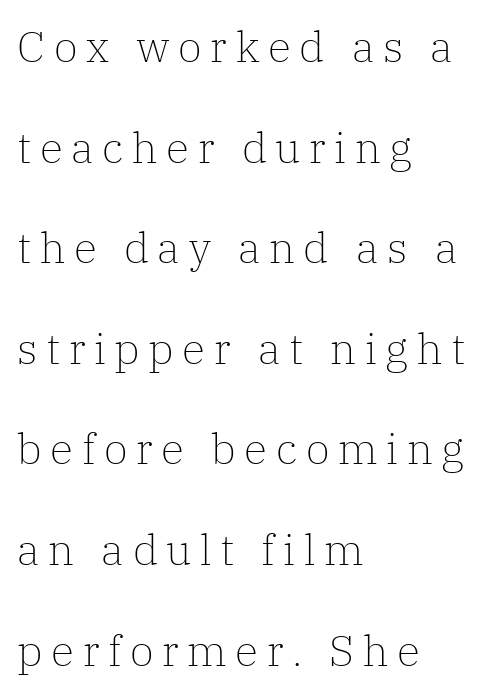
Q: Is the text bold? A: No.
Q: Is the text italic (slanted)? A: No, it is upright.
Q: Is the typeface a serif or a sans-serif typeface? A: Serif.
Q: Is the text underlined? A: No.
Q: How is the paragraph aligned? A: Left-aligned.
Q: Is the spacing between letters normal or unusually wide? A: Unusually wide.
Q: Is the spacing between lines tight, normal or loose? A: Loose.
Q: Width (condensed, normal, or wide)? A: Normal.
Q: Stroke contrast? A: Low.
Q: x-height? A: Medium.
Q: Monospaced? A: No.
